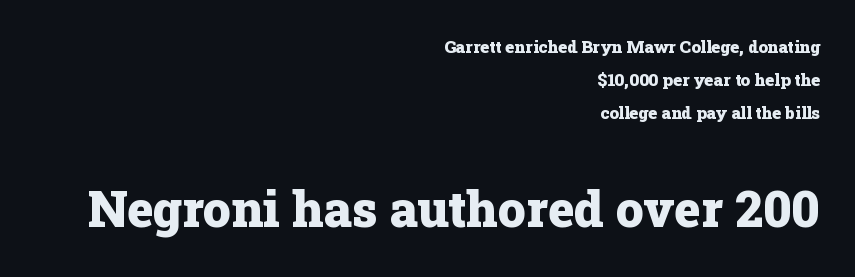
Q: Is the text bold? A: Yes.
Q: Is the text italic (slanted)? A: No, it is upright.
Q: Is the typeface a serif or a sans-serif typeface? A: Serif.
Q: Is the text underlined? A: No.
Q: How is the paragraph aligned? A: Right-aligned.
Q: Is the spacing between letters normal or unusually wide? A: Normal.
Q: Is the spacing between lines tight, normal or loose? A: Loose.
Q: Which block of text is set in a larger size, the first (top) or the second (bottom)? A: The second (bottom) one.
Q: Width (condensed, normal, or wide)? A: Normal.
Q: Stroke contrast? A: Low.
Q: x-height? A: Medium.
Q: Monospaced? A: No.
